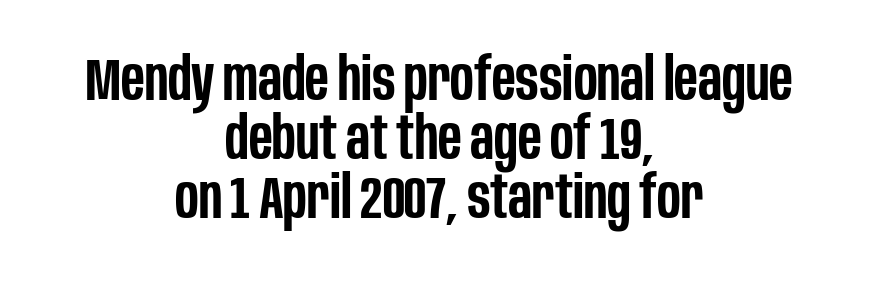
Every row of glyphs is offset so its center matches the block's center. Underline: absent. Is there any slant? The stems are plumb. Closely set lines give the paragraph a compact silhouette. Spacing between characters is what you'd get straight out of the box.
